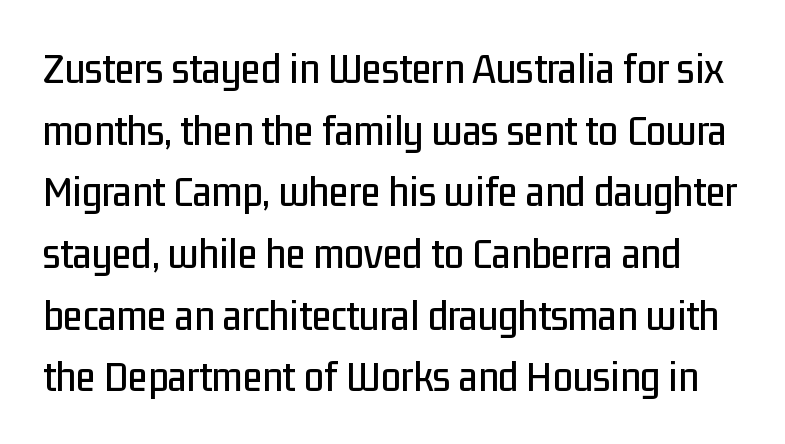
{"serif": "no", "italic": "no", "width": "condensed", "stroke_contrast": "low", "x_height": "medium", "monospaced": "no", "underline": "no", "line_spacing": "normal", "line_spacing_ratio": 1.37, "letter_spacing": "normal", "letter_spacing_em": 0.0, "glyph_px": 45}
